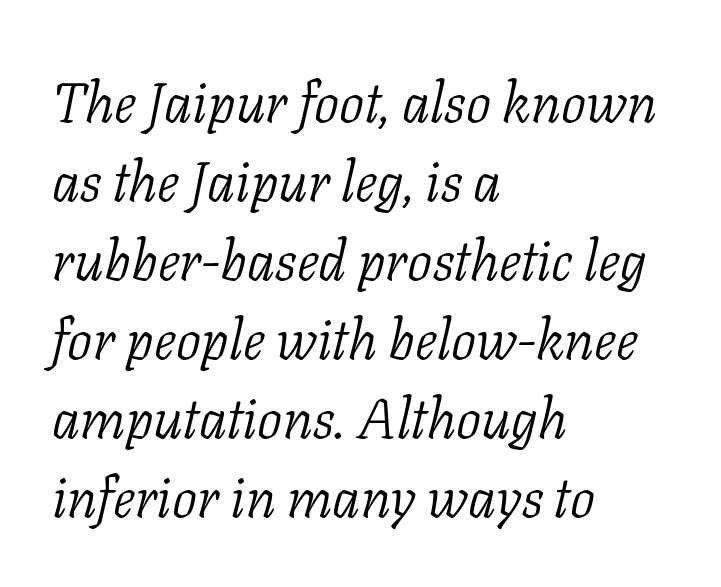
The image shows 56 px light serif type, italic (leaning right); set left-aligned, normal line spacing (1.41x), normal letter spacing, not underlined; low stroke contrast and a medium x-height.
